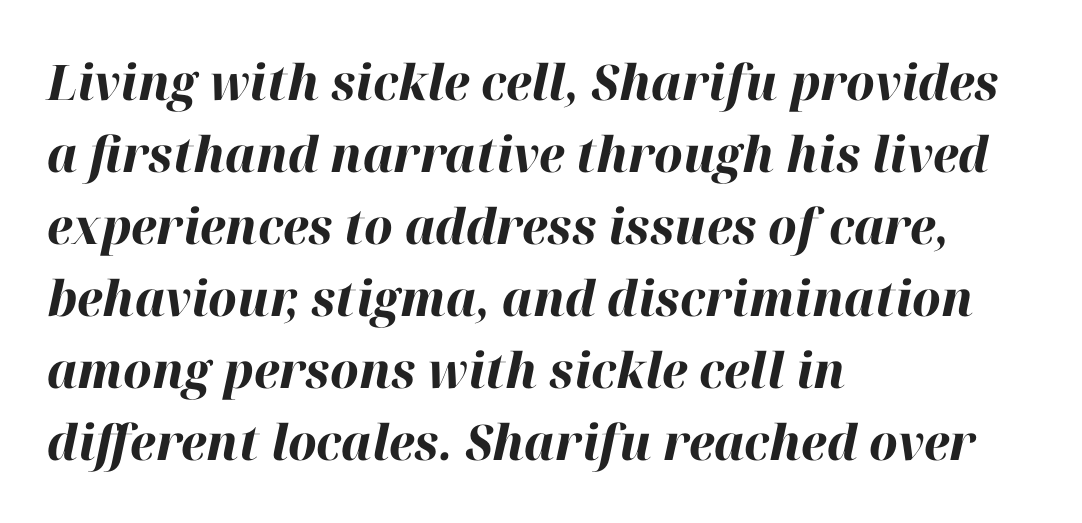
The horizontal fit of the characters is conventional and even. One-word summary of the alignment: left. Here the designer chose a conventional face with non-uniform glyph widths. These lines were composed using italics. A clean baseline with only descenders dipping below it.
